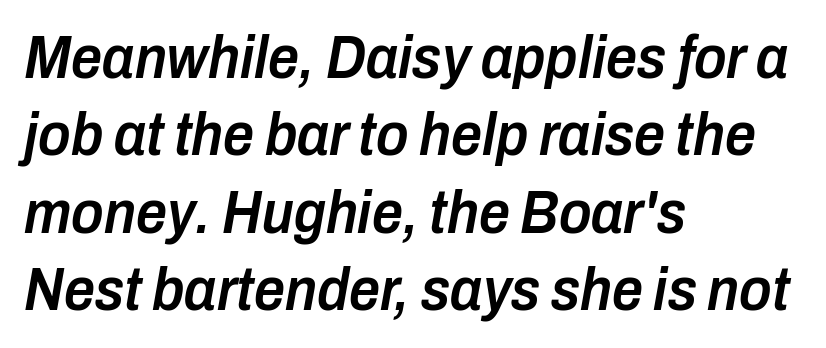
Tracking here is standard; glyphs follow each other at the usual distance. You could not count columns in this text — the font is proportionally spaced. A typesetter would mark this as italic. Normally led — the rows are evenly, conventionally spaced. Quick note: underline off.
